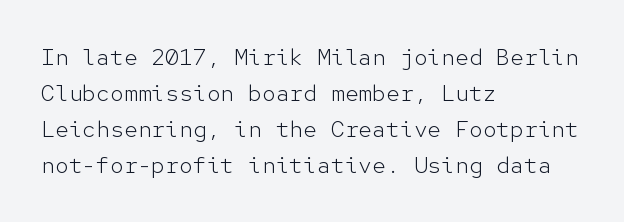
{"italic": "no", "bold": "no", "underline": "no", "align": "left", "line_spacing": "normal", "line_spacing_ratio": 1.56, "letter_spacing": "normal", "letter_spacing_em": 0.0, "glyph_px": 23}
